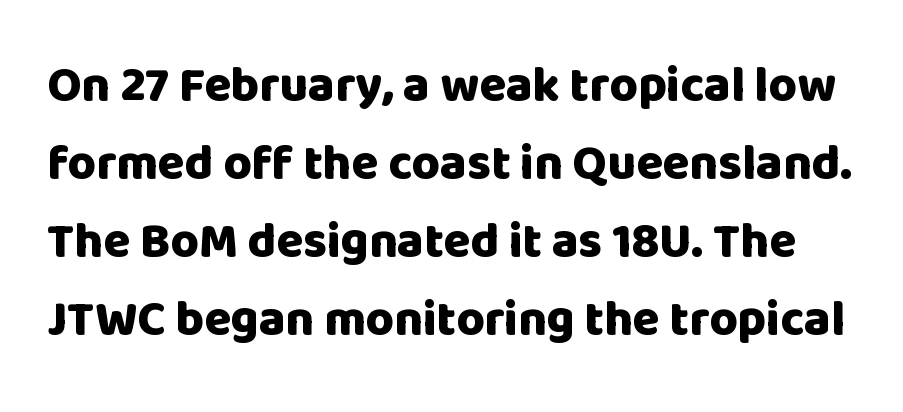
Character widths vary here, with narrow letters taking less room than wide ones. Plenty of ink on the page — the face is bold. Compared with typical paragraphs, the rows here are spaced about the same. The strip under each line holds only bare page. Font category for this specimen: sans-serif.
